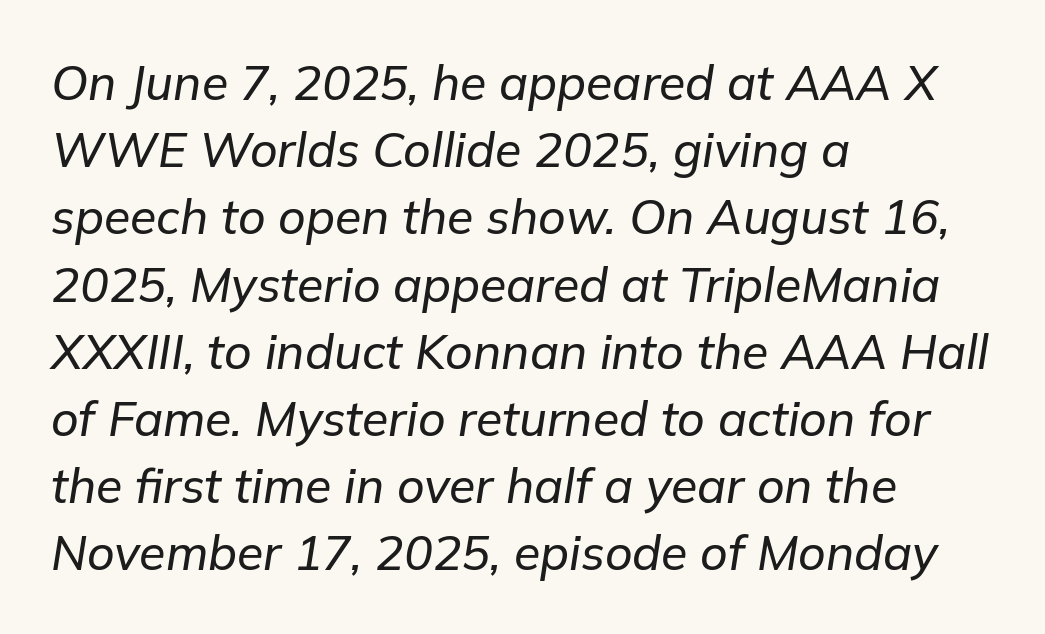
The image shows 48 px text type, italic (leaning right); set left-aligned, normal line spacing (1.4x), normal letter spacing, not underlined; low stroke contrast and a medium x-height.
